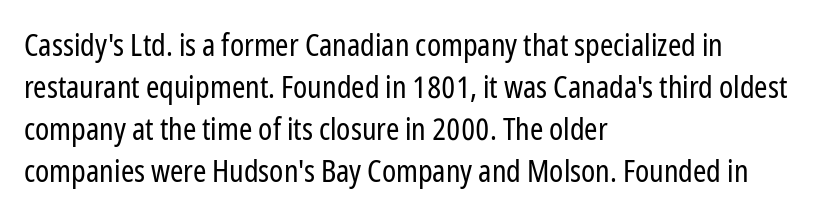
The image shows 30 px regular-weight, condensed sans-serif type, upright; set left-aligned, normal line spacing (1.4x), normal letter spacing, not underlined; low stroke contrast and a medium x-height.
